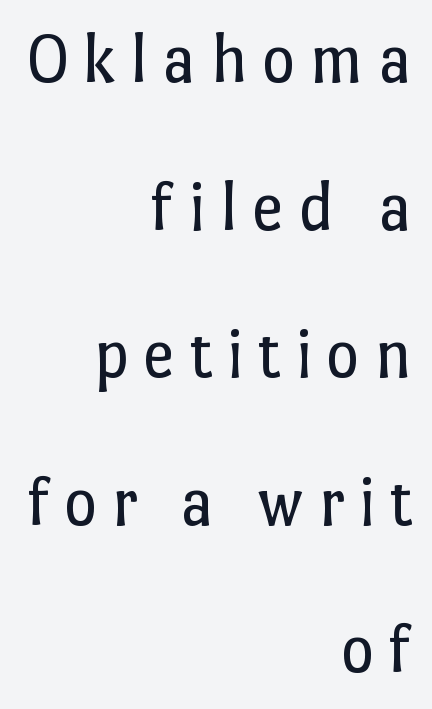
{"italic": "no", "bold": "no", "weight": "regular", "width": "normal", "stroke_contrast": "low", "x_height": "medium", "monospaced": "no", "underline": "no", "align": "right", "line_spacing": "loose", "line_spacing_ratio": 2.05, "glyph_px": 72}
